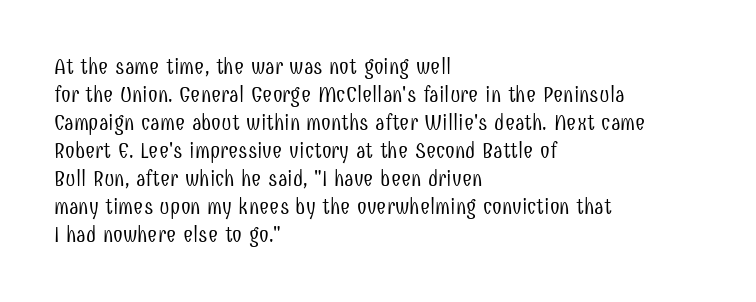
The image shows 22 px text type, upright; set left-aligned, normal line spacing (1.27x), normal letter spacing, not underlined.
